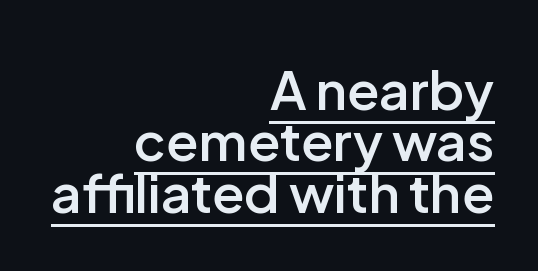
The image shows 53 px semibold sans-serif type, upright; set right-aligned, tight line spacing (0.97x), normal letter spacing, underlined; low stroke contrast and a medium x-height.
